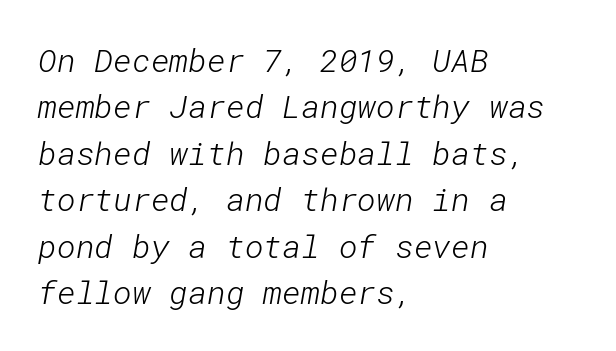
The characters display no serif detailing; their extremities are plain. The space between consecutive lines is moderate. A student would call this left alignment; a typographer would say flush left, rag right. What stands out about the letter spacing? Nothing — it is the standard amount.
